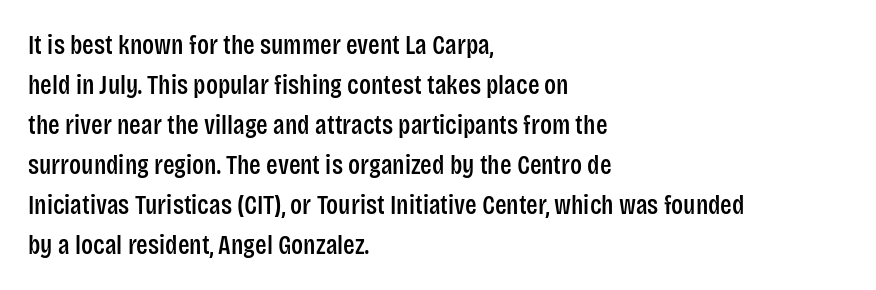
The image shows 27 px text type, upright; set left-aligned, normal line spacing (1.48x), normal letter spacing, not underlined.
